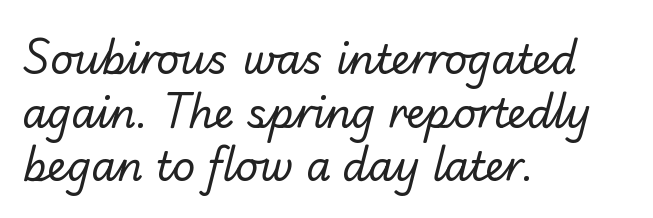
Q: Is the text bold? A: No.
Q: Is the typeface a serif or a sans-serif typeface? A: Sans-serif.
Q: Is the text underlined? A: No.
Q: How is the paragraph aligned? A: Left-aligned.
Q: Is the spacing between letters normal or unusually wide? A: Normal.
Q: Is the spacing between lines tight, normal or loose? A: Normal.
Q: Width (condensed, normal, or wide)? A: Normal.
Q: Stroke contrast? A: Low.
Q: x-height? A: Small.
Q: Monospaced? A: No.
